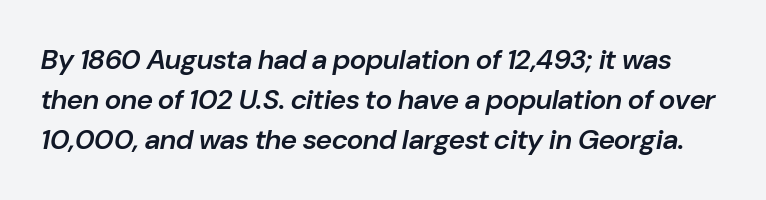
The image shows 28 px semibold type, italic (leaning right); set normal line spacing (1.43x), normal letter spacing, not underlined; low stroke contrast and a medium x-height.
